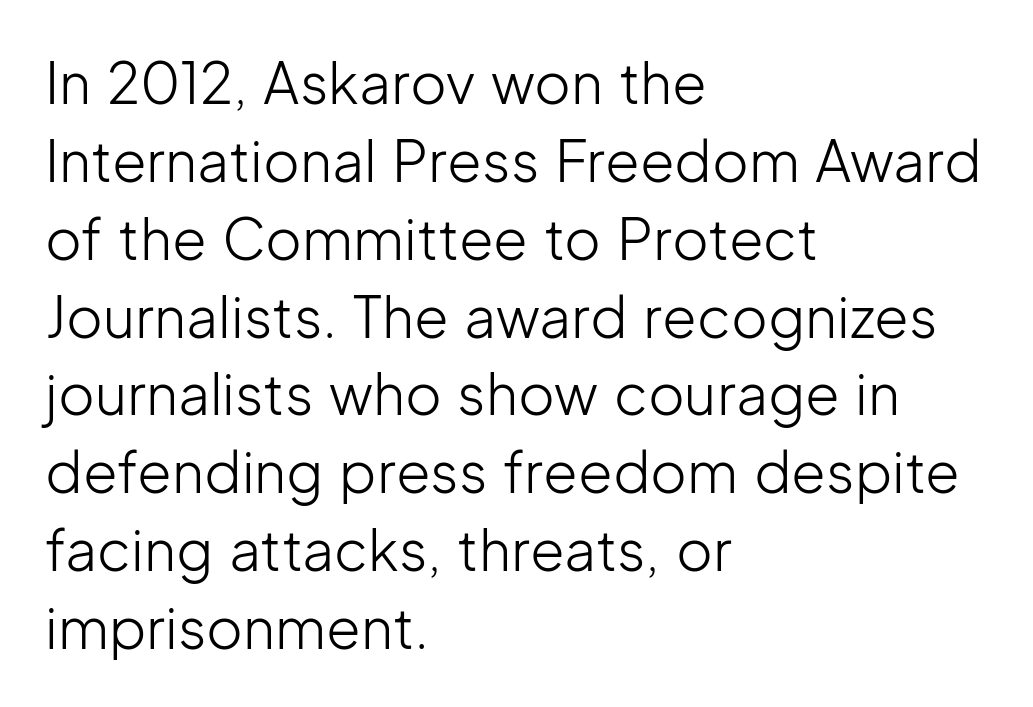
Has an underline been added? It has not. The vertical gap from one line to the next is medium. Standard letterfit; no display-style spreading of the glyphs. Italic: no, the glyphs are upright roman. Each stroke keeps to a modest, everyday thickness or less.
